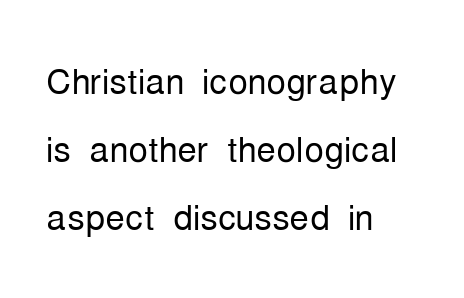
The image shows 49 px light, condensed sans-serif type, upright; set left-aligned, normal line spacing (1.39x), normal letter spacing, not underlined; low stroke contrast and a medium x-height.
